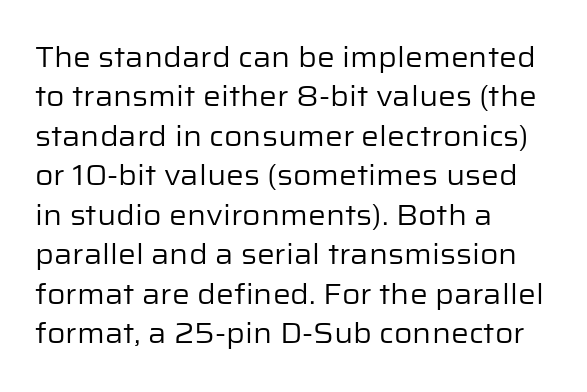
Q: Is the text bold? A: No.
Q: Is the text italic (slanted)? A: No, it is upright.
Q: Is the typeface a serif or a sans-serif typeface? A: Sans-serif.
Q: Is the text underlined? A: No.
Q: How is the paragraph aligned? A: Left-aligned.
Q: Is the spacing between letters normal or unusually wide? A: Normal.
Q: Is the spacing between lines tight, normal or loose? A: Normal.
Q: Width (condensed, normal, or wide)? A: Normal.
Q: Stroke contrast? A: Low.
Q: x-height? A: Medium.
Q: Monospaced? A: No.
